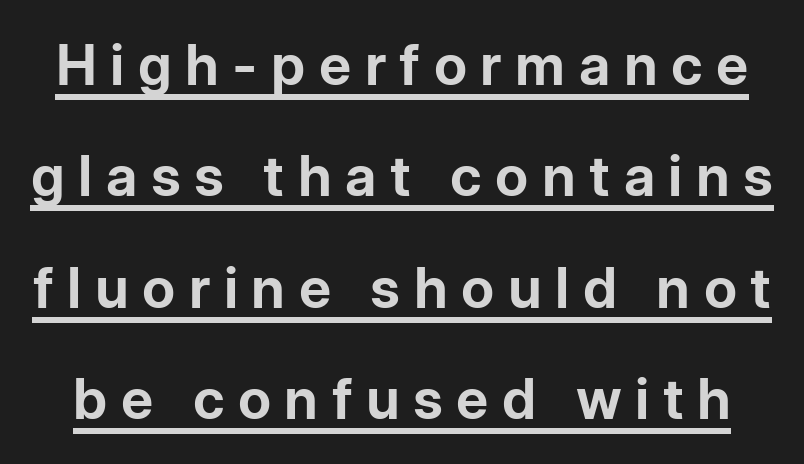
{"serif": "no", "italic": "no", "bold": "yes", "weight": "bold", "width": "normal", "stroke_contrast": "low", "x_height": "medium", "monospaced": "no", "underline": "yes", "line_spacing": "loose", "line_spacing_ratio": 1.99, "letter_spacing": "wide", "letter_spacing_em": 0.24, "glyph_px": 56}
